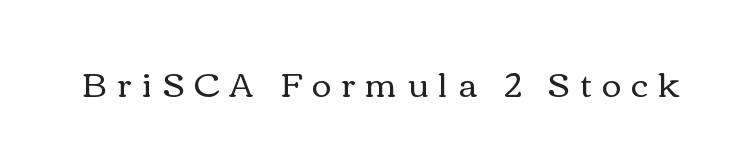
Stems here are at most as thick as an everyday book face. The axis of the letterforms is exactly vertical. Proportional: the letters do not fall into vertical columns. Does extra space separate the letters? Yes, quite a lot of it. The area under the type is left untouched.
